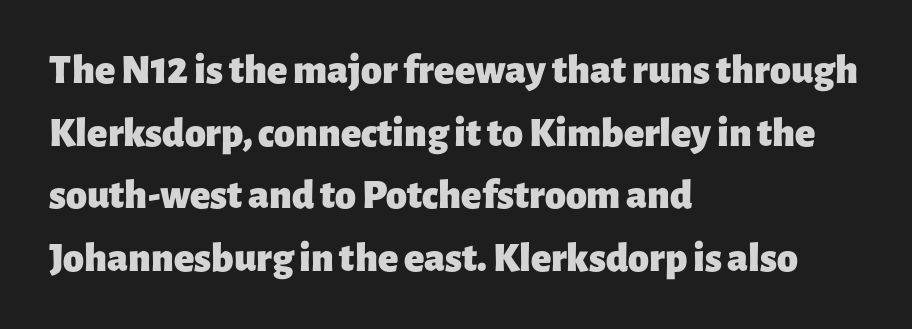
Q: Is the text bold? A: Yes.
Q: Is the text italic (slanted)? A: No, it is upright.
Q: Is the typeface a serif or a sans-serif typeface? A: Sans-serif.
Q: Is the text underlined? A: No.
Q: How is the paragraph aligned? A: Left-aligned.
Q: Is the spacing between letters normal or unusually wide? A: Normal.
Q: Is the spacing between lines tight, normal or loose? A: Normal.
Q: Width (condensed, normal, or wide)? A: Normal.
Q: Stroke contrast? A: Low.
Q: x-height? A: Medium.
Q: Monospaced? A: No.
